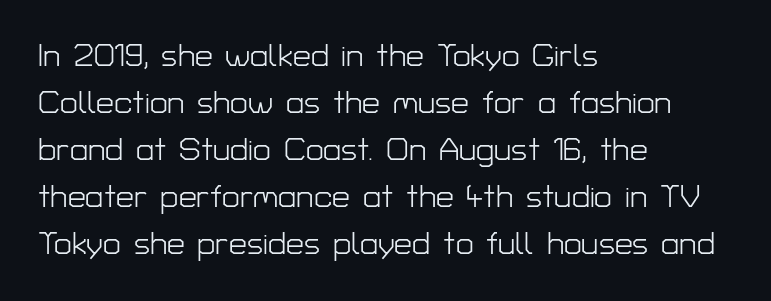
Q: Is the text bold? A: No.
Q: Is the text italic (slanted)? A: No, it is upright.
Q: Is the typeface a serif or a sans-serif typeface? A: Sans-serif.
Q: Is the text underlined? A: No.
Q: How is the paragraph aligned? A: Left-aligned.
Q: Is the spacing between letters normal or unusually wide? A: Normal.
Q: Is the spacing between lines tight, normal or loose? A: Normal.
Q: Width (condensed, normal, or wide)? A: Normal.
Q: Stroke contrast? A: Low.
Q: x-height? A: Medium.
Q: Monospaced? A: No.
